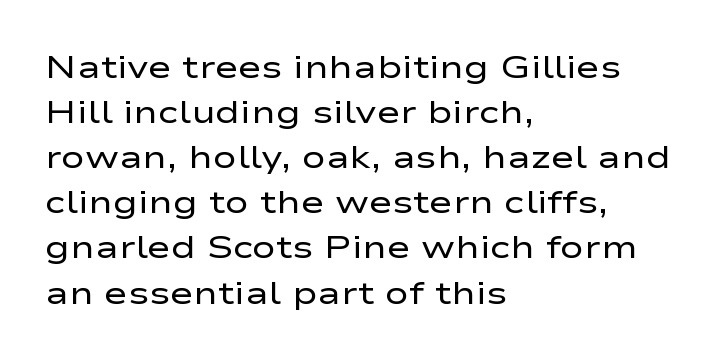
The image shows 32 px regular-weight, wide sans-serif type, upright; set left-aligned, normal line spacing (1.41x), normal letter spacing, not underlined; low stroke contrast and a medium x-height.
